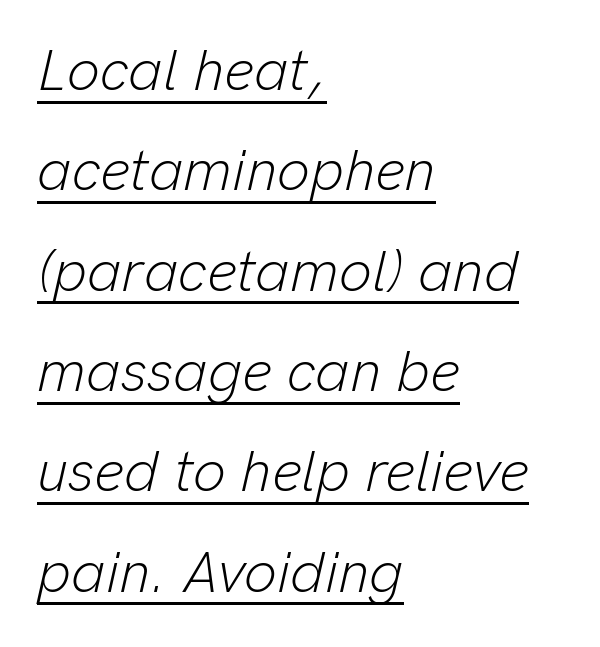
The image shows 58 px light type, italic (leaning right); set left-aligned, line spacing 1.73x, normal letter spacing, underlined; low stroke contrast and a medium x-height.
